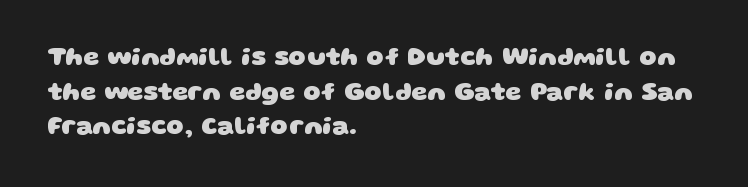
Caption: multi-line text, flush left, ragged right. Default kerning and tracking; the words read as compact shapes. Typographic density is high because the face is bold. Anything drawn beneath the words? Only blank space. The designer left line spacing at the default.
